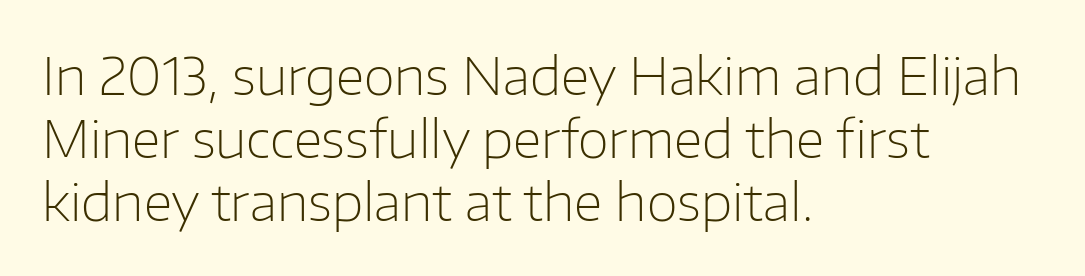
Q: Is the text bold? A: No.
Q: Is the text italic (slanted)? A: No, it is upright.
Q: Is the typeface a serif or a sans-serif typeface? A: Sans-serif.
Q: Is the text underlined? A: No.
Q: How is the paragraph aligned? A: Left-aligned.
Q: Is the spacing between letters normal or unusually wide? A: Normal.
Q: Width (condensed, normal, or wide)? A: Normal.
Q: Stroke contrast? A: Low.
Q: x-height? A: Medium.
Q: Monospaced? A: No.
